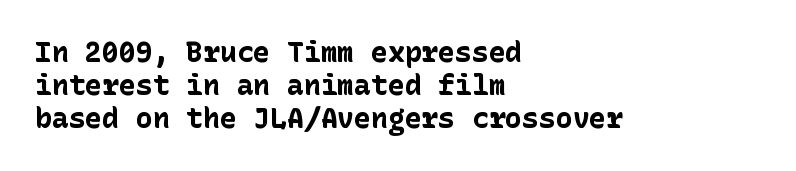
The image shows 28 px bold sans-serif type, upright; set left-aligned, line spacing 1.18x, normal letter spacing, not underlined; low stroke contrast and a medium x-height.
